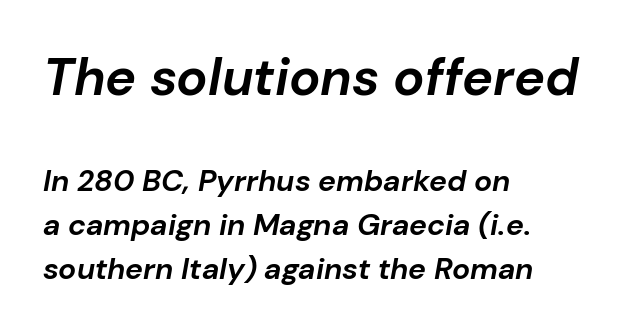
The characters look thick and weighty, a clear bold. The text block is weighted toward the left margin, trailing off unevenly rightward. Do the characters align in a grid? No, the font is proportional. The letterforms sit shoulder to shoulder at normal distance. Slant detected: the letters are inclined. A normal amount of white space separates one row of letters from the next.
